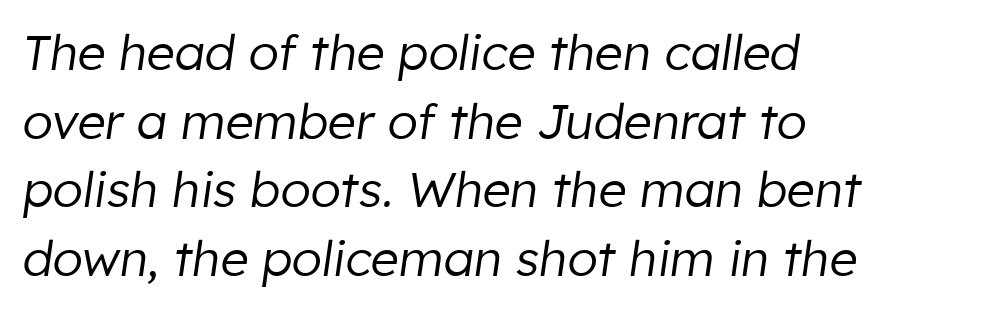
The image shows 49 px regular-weight type, italic (leaning right); set left-aligned, normal line spacing (1.4x), normal letter spacing, not underlined; low stroke contrast and a medium x-height.
